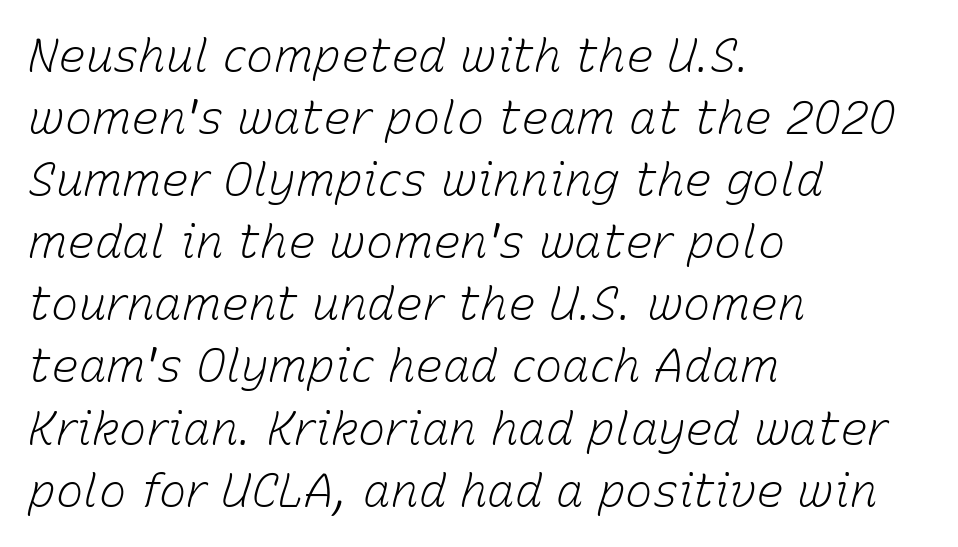
Q: Is the text bold? A: No.
Q: Is the text italic (slanted)? A: Yes, it leans right by about 15 degrees.
Q: Is the text underlined? A: No.
Q: How is the paragraph aligned? A: Left-aligned.
Q: Is the spacing between letters normal or unusually wide? A: Normal.
Q: Is the spacing between lines tight, normal or loose? A: Normal.
Q: Width (condensed, normal, or wide)? A: Normal.
Q: Stroke contrast? A: Low.
Q: x-height? A: Medium.
Q: Monospaced? A: No.
